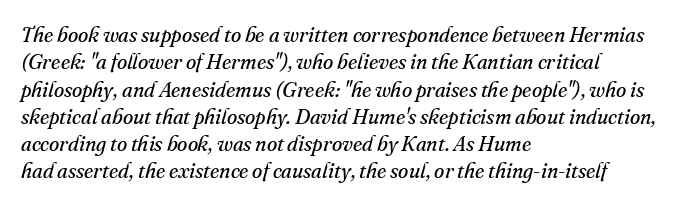
Q: Is the text bold? A: No.
Q: Is the text italic (slanted)? A: Yes, it leans right by about 16 degrees.
Q: Is the text underlined? A: No.
Q: How is the paragraph aligned? A: Left-aligned.
Q: Is the spacing between letters normal or unusually wide? A: Normal.
Q: Is the spacing between lines tight, normal or loose? A: Normal.
